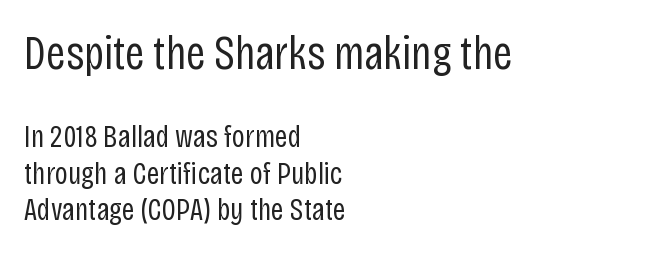
The image shows 48 px regular-weight, condensed sans-serif type, upright; set left-aligned, tight line spacing (1.14x), normal letter spacing, not underlined; the first (top) block is 1.5x larger; low stroke contrast and a large x-height.
